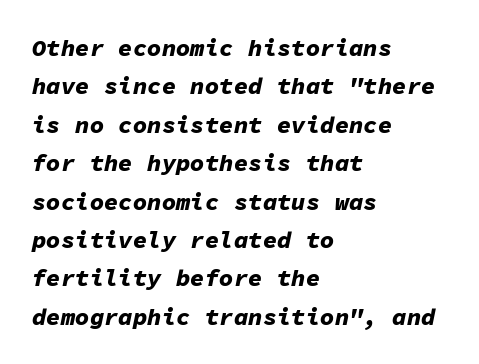
{"italic": "yes", "lean": "right", "slant_degrees": 11, "bold": "yes", "underline": "no", "align": "left", "line_spacing": "normal", "line_spacing_ratio": 1.6, "letter_spacing": "normal", "letter_spacing_em": 0.0, "glyph_px": 24}
